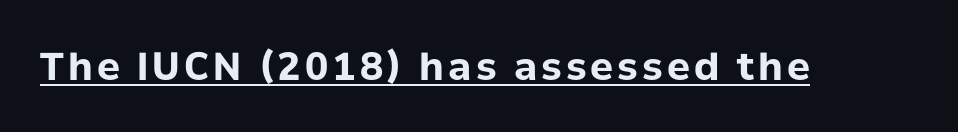
Q: Is the text bold? A: Yes.
Q: Is the text italic (slanted)? A: No, it is upright.
Q: Is the typeface a serif or a sans-serif typeface? A: Sans-serif.
Q: Is the text underlined? A: Yes.
Q: Width (condensed, normal, or wide)? A: Normal.
Q: Stroke contrast? A: Low.
Q: x-height? A: Medium.
Q: Monospaced? A: No.
